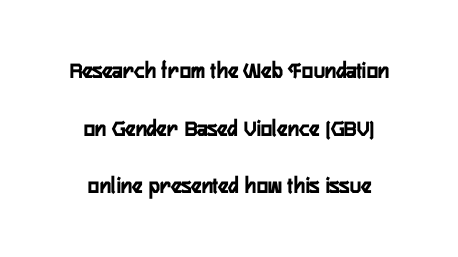
{"italic": "no", "underline": "no", "align": "center", "line_spacing": "loose", "line_spacing_ratio": 2.4, "letter_spacing": "normal", "letter_spacing_em": 0.0, "glyph_px": 24}
